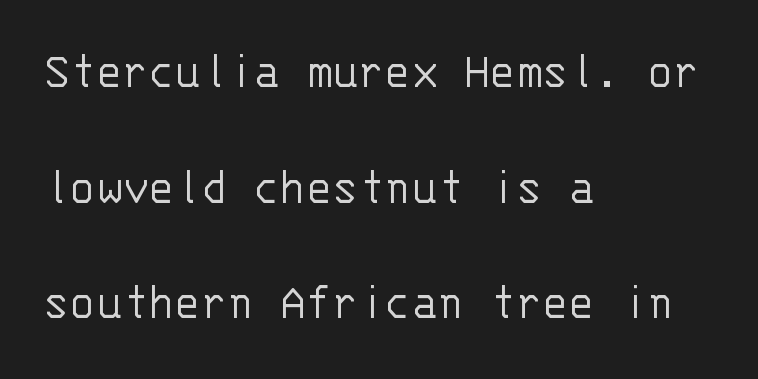
Q: Is the text bold? A: No.
Q: Is the text italic (slanted)? A: No, it is upright.
Q: Is the typeface a serif or a sans-serif typeface? A: Sans-serif.
Q: Is the text underlined? A: No.
Q: How is the paragraph aligned? A: Left-aligned.
Q: Is the spacing between letters normal or unusually wide? A: Normal.
Q: Is the spacing between lines tight, normal or loose? A: Loose.
Q: Width (condensed, normal, or wide)? A: Normal.
Q: Stroke contrast? A: Low.
Q: x-height? A: Large.
Q: Monospaced? A: Yes.
